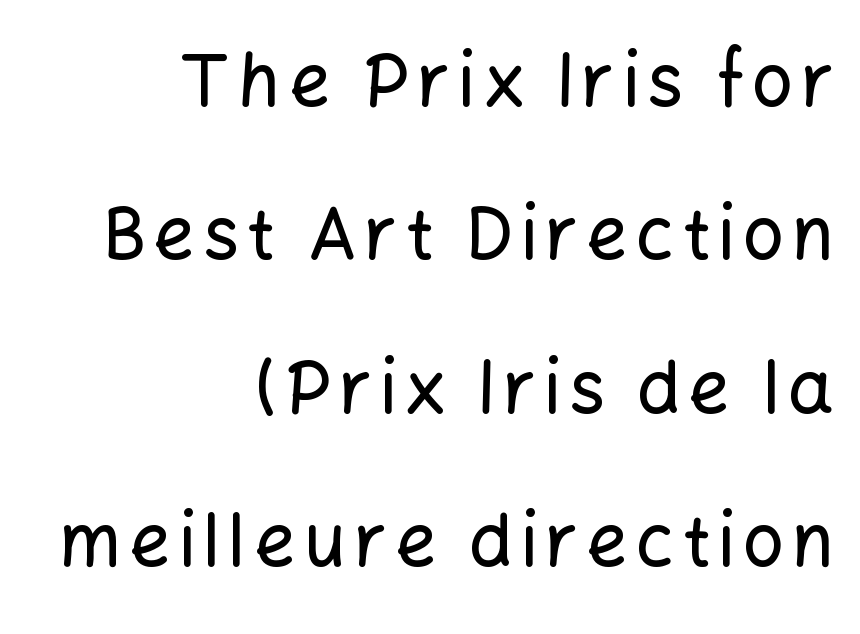
Q: Is the text italic (slanted)? A: No, it is upright.
Q: Is the typeface a serif or a sans-serif typeface? A: Sans-serif.
Q: Is the text underlined? A: No.
Q: How is the paragraph aligned? A: Right-aligned.
Q: Is the spacing between lines tight, normal or loose? A: Loose.
Q: Width (condensed, normal, or wide)? A: Normal.
Q: Stroke contrast? A: Low.
Q: x-height? A: Medium.
Q: Monospaced? A: No.
